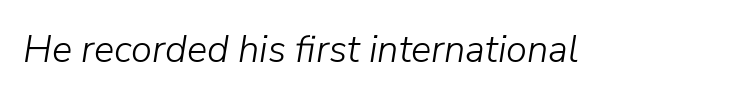
Has an underline been added? It has not. The axis of the letterforms is tilted away from vertical. Nothing unusual about the tracking: characters are spaced as the font intends. The strokes are not fattened; the text isn't bold. The rendering uses natural spacing where letterforms have individual widths.
